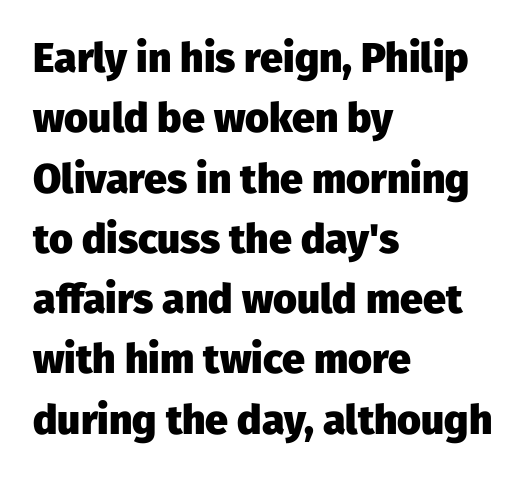
Q: Is the text bold? A: Yes.
Q: Is the text italic (slanted)? A: No, it is upright.
Q: Is the typeface a serif or a sans-serif typeface? A: Sans-serif.
Q: Is the text underlined? A: No.
Q: How is the paragraph aligned? A: Left-aligned.
Q: Is the spacing between letters normal or unusually wide? A: Normal.
Q: Is the spacing between lines tight, normal or loose? A: Normal.
Q: Width (condensed, normal, or wide)? A: Normal.
Q: Stroke contrast? A: Low.
Q: x-height? A: Medium.
Q: Monospaced? A: No.
